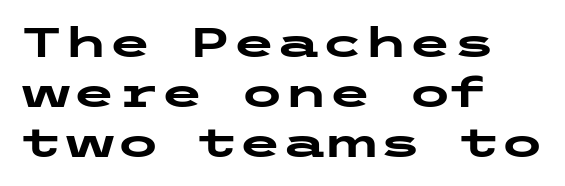
Q: Is the text bold? A: Yes.
Q: Is the text italic (slanted)? A: No, it is upright.
Q: Is the typeface a serif or a sans-serif typeface? A: Sans-serif.
Q: Is the text underlined? A: No.
Q: How is the paragraph aligned? A: Left-aligned.
Q: Is the spacing between letters normal or unusually wide? A: Normal.
Q: Is the spacing between lines tight, normal or loose? A: Normal.
Q: Width (condensed, normal, or wide)? A: Wide.
Q: Stroke contrast? A: Low.
Q: x-height? A: Medium.
